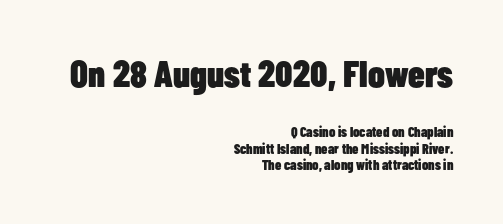
Q: Is the text bold? A: Yes.
Q: Is the text italic (slanted)? A: No, it is upright.
Q: Is the typeface a serif or a sans-serif typeface? A: Sans-serif.
Q: Is the text underlined? A: No.
Q: How is the paragraph aligned? A: Right-aligned.
Q: Is the spacing between letters normal or unusually wide? A: Normal.
Q: Which block of text is set in a larger size, the first (top) or the second (bottom)? A: The first (top) one.
Q: Width (condensed, normal, or wide)? A: Condensed.
Q: Stroke contrast? A: Low.
Q: x-height? A: Medium.
Q: Monospaced? A: No.
